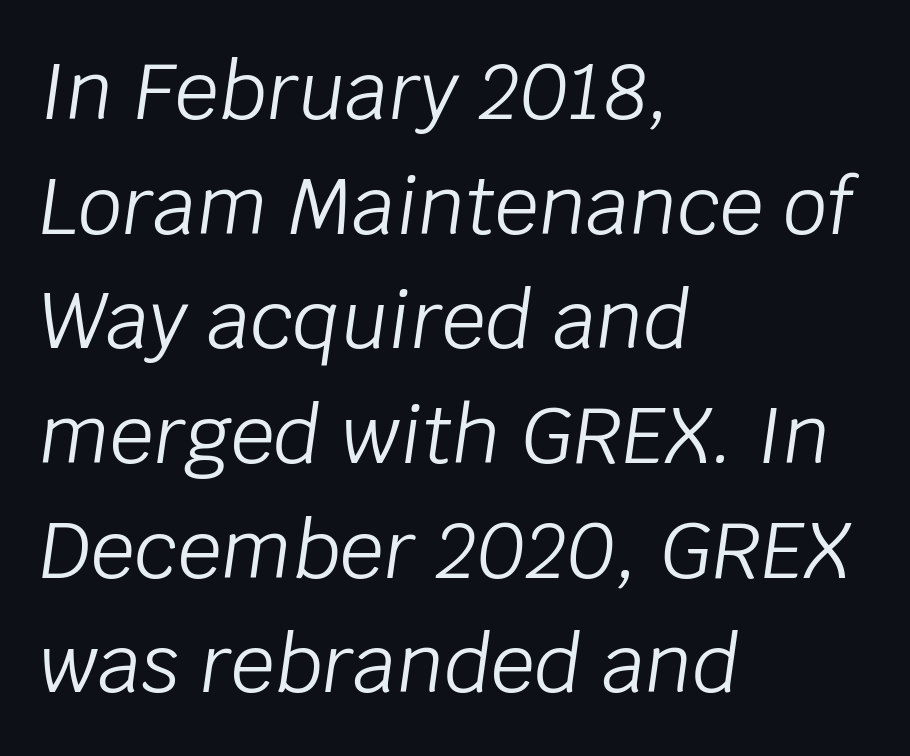
In CSS terms this would be text-align: left. Between one letter and the next there's only the usual sliver of space. A typesetter would call this proportional, since set widths differ per character. Vertical spacing — default. Is this a heavy cut? Hardly; it is regular or lighter. The face used here has a pronounced slope to its letters.
